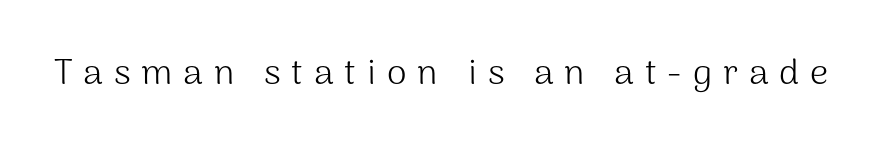
{"serif": "no", "italic": "no", "bold": "no", "weight": "light", "width": "normal", "stroke_contrast": "medium", "x_height": "medium", "monospaced": "no", "underline": "no", "letter_spacing": "wide", "letter_spacing_em": 0.3, "glyph_px": 36}
